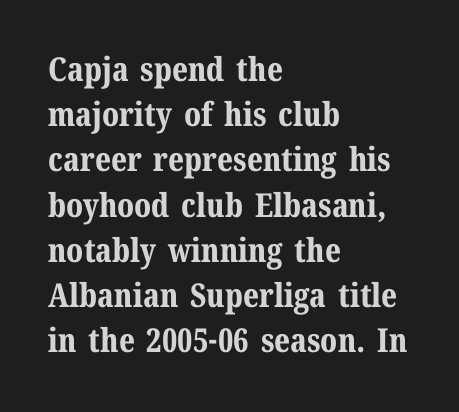
The image shows 33 px bold serif type, upright; set left-aligned, normal line spacing (1.37x), normal letter spacing, not underlined; medium stroke contrast and a medium x-height.
